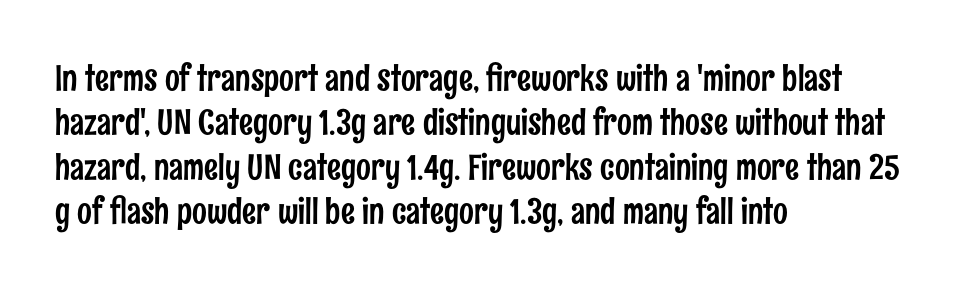
{"serif": "no", "italic": "no", "width": "condensed", "stroke_contrast": "low", "x_height": "medium", "monospaced": "no", "underline": "no", "align": "left", "line_spacing": "normal", "line_spacing_ratio": 1.27, "letter_spacing": "normal", "letter_spacing_em": 0.0, "glyph_px": 35}
